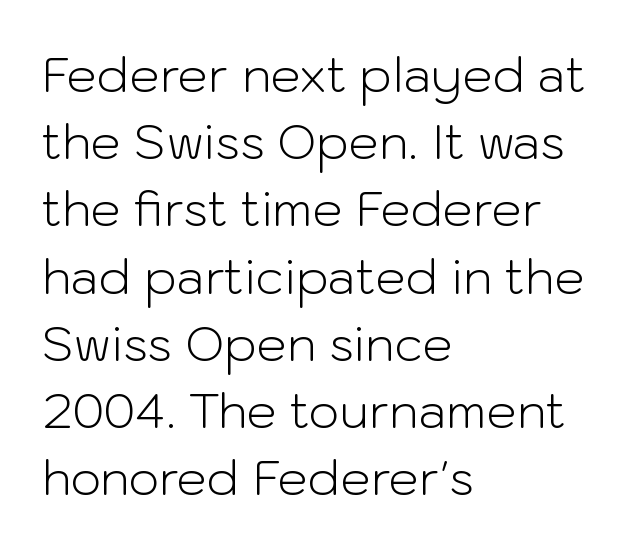
Stroke mass is kept to a normal reading level or below. The passage shown is typed in a proportional face where columns would drift. The strip under each line holds only bare page. This is roman type, the default non-slanted kind.
